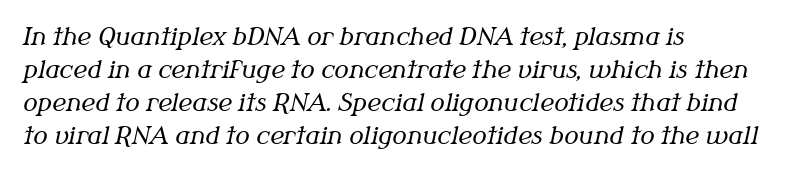
Q: Is the text bold? A: No.
Q: Is the text italic (slanted)? A: Yes, it leans right by about 12 degrees.
Q: Is the text underlined? A: No.
Q: How is the paragraph aligned? A: Left-aligned.
Q: Is the spacing between letters normal or unusually wide? A: Normal.
Q: Is the spacing between lines tight, normal or loose? A: Normal.
